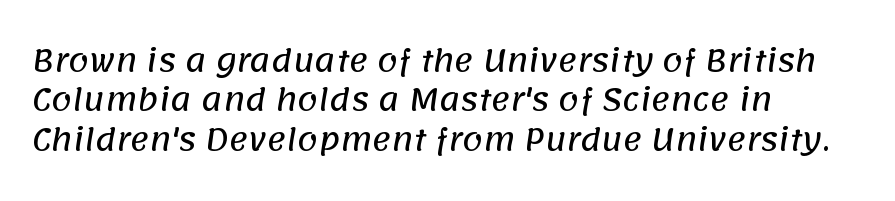
The image shows 29 px sans-serif type; set left-aligned, normal line spacing (1.36x), normal letter spacing, not underlined; low stroke contrast and a large x-height.
